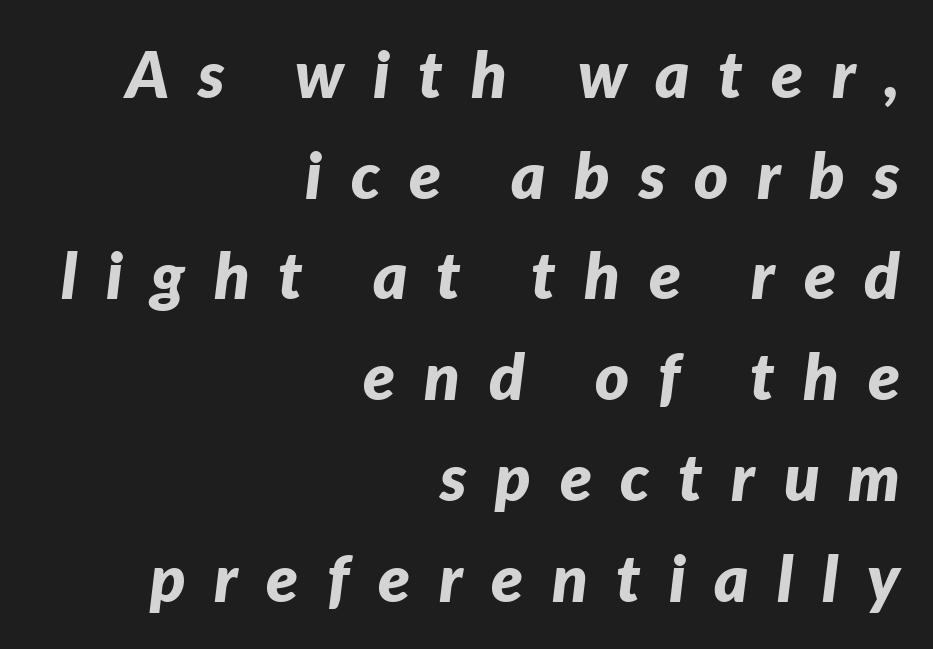
{"italic": "yes", "lean": "right", "slant_degrees": 7, "bold": "yes", "weight": "bold", "width": "normal", "stroke_contrast": "low", "x_height": "medium", "monospaced": "no", "underline": "no", "align": "right", "line_spacing": "normal", "line_spacing_ratio": 1.55, "letter_spacing": "wide", "letter_spacing_em": 0.44, "glyph_px": 65}
